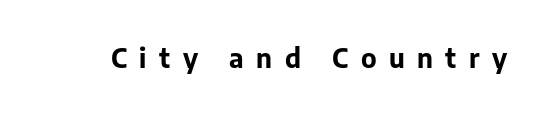
The image shows 26 px bold type, upright; set unusually wide letter spacing (+0.48 em), not underlined.
